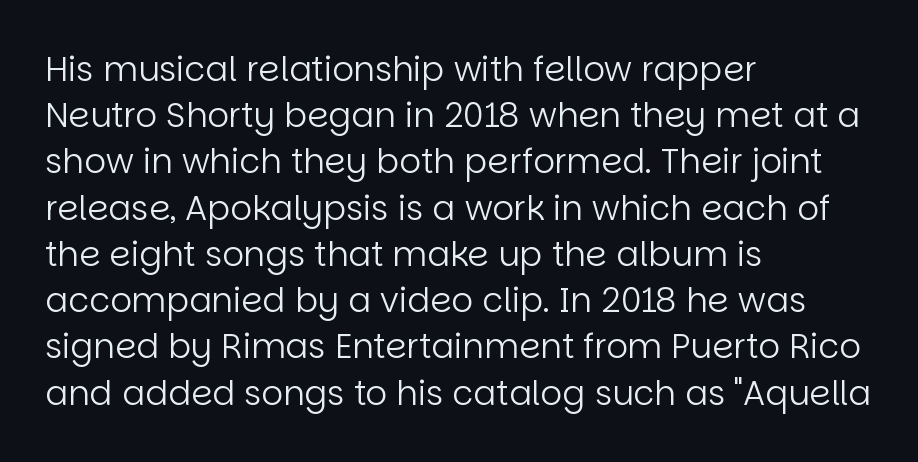
{"serif": "no", "italic": "no", "bold": "no", "weight": "regular", "width": "normal", "stroke_contrast": "low", "x_height": "large", "monospaced": "no", "underline": "no", "align": "left", "line_spacing": "normal", "line_spacing_ratio": 1.36, "letter_spacing": "normal", "letter_spacing_em": 0.0, "glyph_px": 34}
